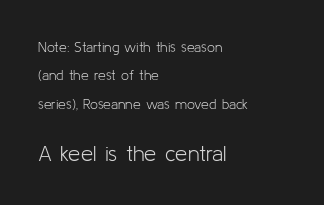
Observe the ordinary spacing: letters are neighbours, not strangers. This sample uses an upright cut, with every glyph sitting square on the baseline. The characters are drawn with everyday or finer stroke widths. Left-aligned paragraph, ragged on the right. Each new line begins a long way beneath the previous one. Unmarked baselines from the first word to the last.
